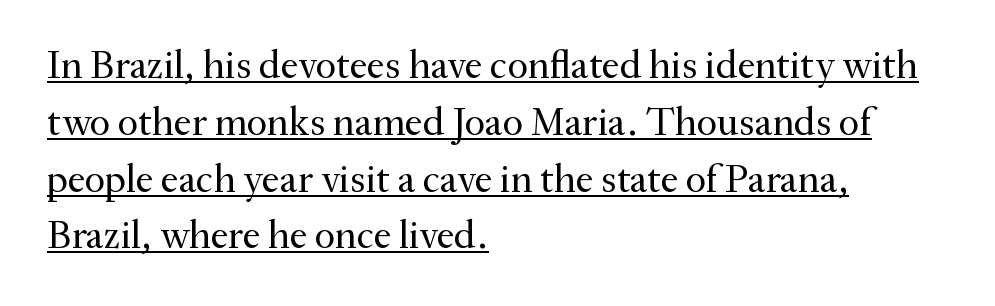
Q: Is the text bold? A: No.
Q: Is the text italic (slanted)? A: No, it is upright.
Q: Is the typeface a serif or a sans-serif typeface? A: Serif.
Q: Is the text underlined? A: Yes.
Q: How is the paragraph aligned? A: Left-aligned.
Q: Is the spacing between letters normal or unusually wide? A: Normal.
Q: Is the spacing between lines tight, normal or loose? A: Normal.
Q: Width (condensed, normal, or wide)? A: Normal.
Q: Stroke contrast? A: Medium.
Q: x-height? A: Small.
Q: Monospaced? A: No.
